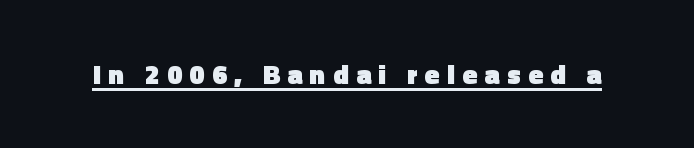
Plenty of ink on the page — the face is bold. What stands out about the letter spacing? Its width — letters are far apart. Underlined type. This is the regular roman posture of the typeface.
